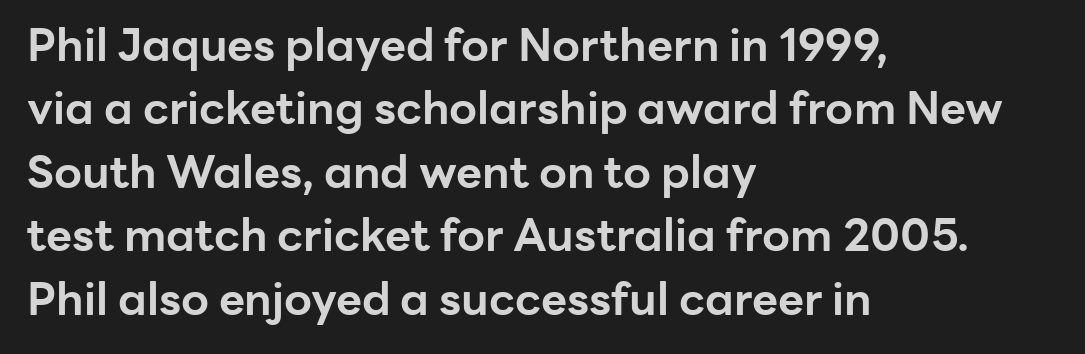
Q: Is the text bold? A: Yes.
Q: Is the text italic (slanted)? A: No, it is upright.
Q: Is the typeface a serif or a sans-serif typeface? A: Sans-serif.
Q: Is the text underlined? A: No.
Q: How is the paragraph aligned? A: Left-aligned.
Q: Is the spacing between letters normal or unusually wide? A: Normal.
Q: Is the spacing between lines tight, normal or loose? A: Normal.
Q: Width (condensed, normal, or wide)? A: Normal.
Q: Stroke contrast? A: Low.
Q: x-height? A: Medium.
Q: Monospaced? A: No.
